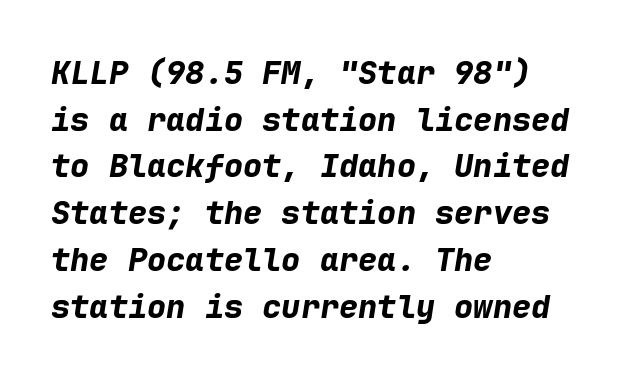
Students, note that the glyphs here touch the page at normal intervals. The rendering uses typewriter-style spacing with identical character cells. A typesetter would mark this as italic. The foot of each line stays bare and open. In CSS terms this would be text-align: left.
